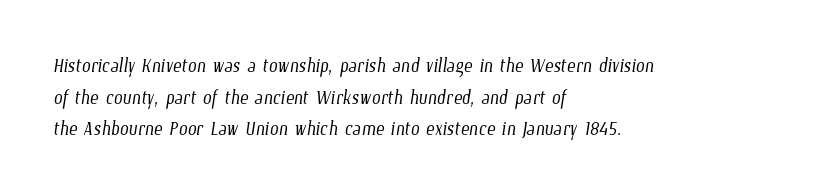
The image shows 25 px text type; set left-aligned, normal line spacing (1.27x), normal letter spacing, not underlined.
